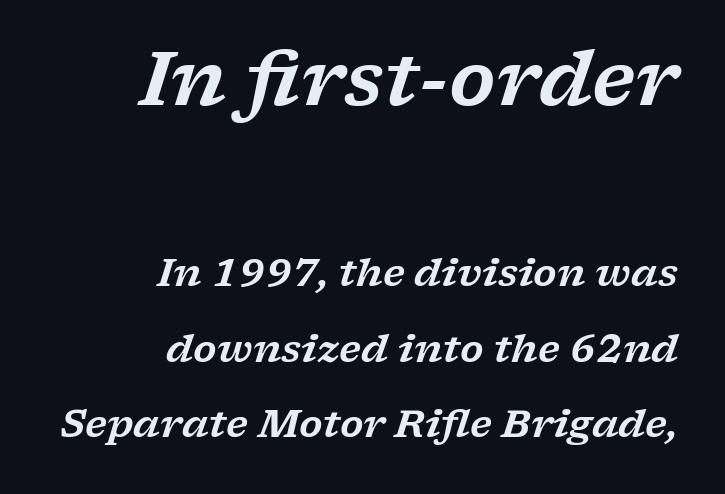
The image shows 75 px wide serif type, italic (leaning right); set right-aligned, loose line spacing (1.99x), normal letter spacing, not underlined; the first (top) block is 1.97x larger; low stroke contrast and a medium x-height.
